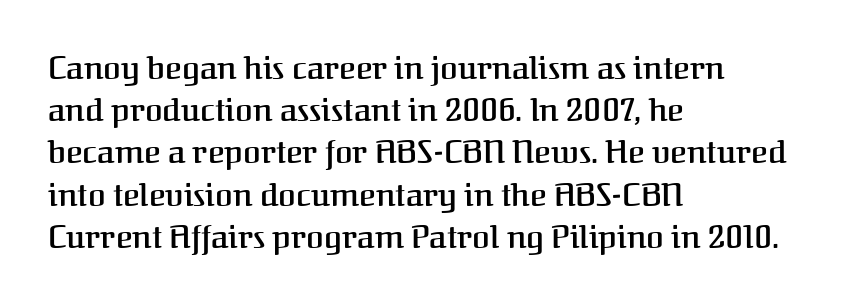
The passage shown has conventional tracking throughout. The passage shown is not underscored anywhere. Examine the stroke ends and you'll spot serifs. The passage shown is typed in a proportional face where columns would drift. These lines sit exactly where default settings would place them.
